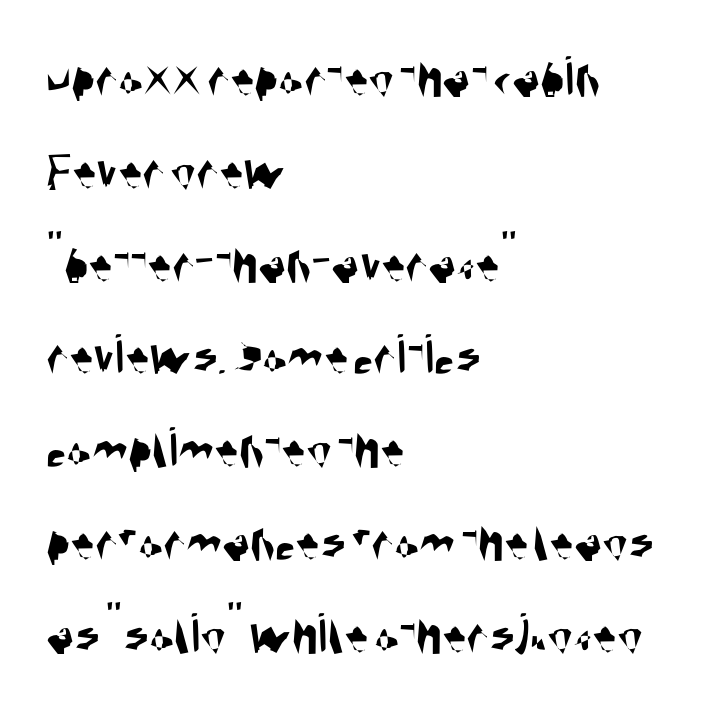
{"serif": "no", "width": "condensed", "stroke_contrast": "medium", "x_height": "large", "monospaced": "no", "underline": "no", "align": "left", "line_spacing": "normal", "line_spacing_ratio": 1.6, "letter_spacing": "normal", "letter_spacing_em": 0.0, "glyph_px": 58}
